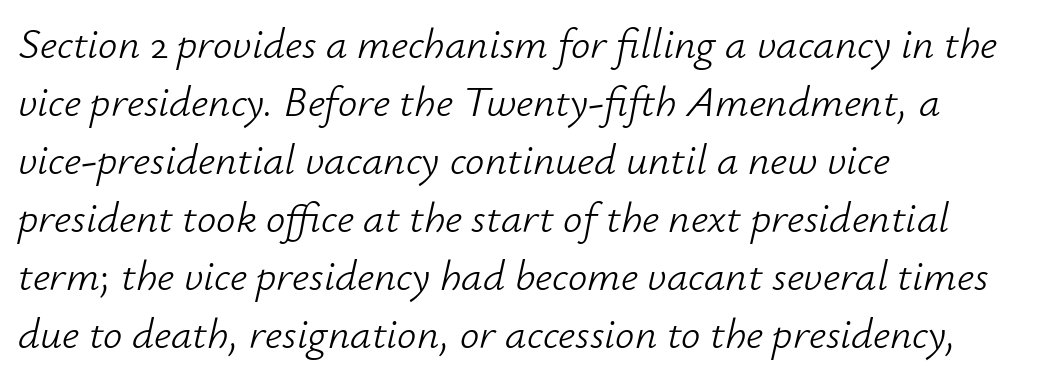
Q: Is the text bold? A: No.
Q: Is the text italic (slanted)? A: Yes, it leans right by about 12 degrees.
Q: Is the text underlined? A: No.
Q: How is the paragraph aligned? A: Left-aligned.
Q: Is the spacing between letters normal or unusually wide? A: Normal.
Q: Is the spacing between lines tight, normal or loose? A: Normal.
Q: Width (condensed, normal, or wide)? A: Normal.
Q: Stroke contrast? A: Low.
Q: x-height? A: Small.
Q: Monospaced? A: No.
